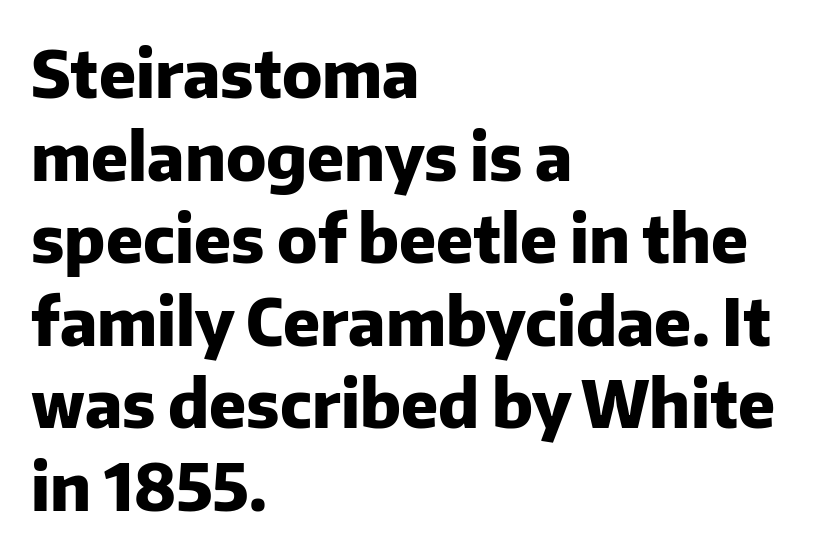
Short and long lines alike share a common starting point at left. The face used here is rendered with its standard letterfit. This is sans-serif lettering, the kind often seen on screens and signage. Anything drawn beneath the words? Only blank space. In terms of posture, this sample is upright. Notice how thick the strokes are: this is what a full bold looks like.
